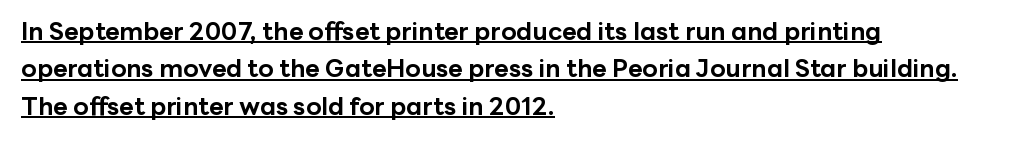
Weight check: bold — yes, fully. Italic: no, the glyphs are upright roman. Glyph-to-glyph distance matches everyday printed text. The space between consecutive lines is moderate. Line beginnings align vertically; line endings do not.
